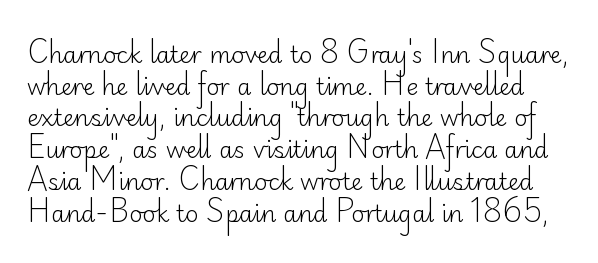
The image shows 23 px text type, upright; set normal line spacing (1.38x), normal letter spacing, not underlined.
